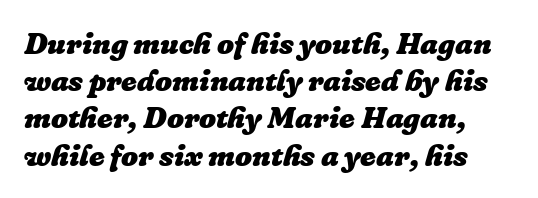
The image shows 30 px heavy type, italic (leaning right); set line spacing 1.24x, normal letter spacing, not underlined; low stroke contrast and a medium x-height.
